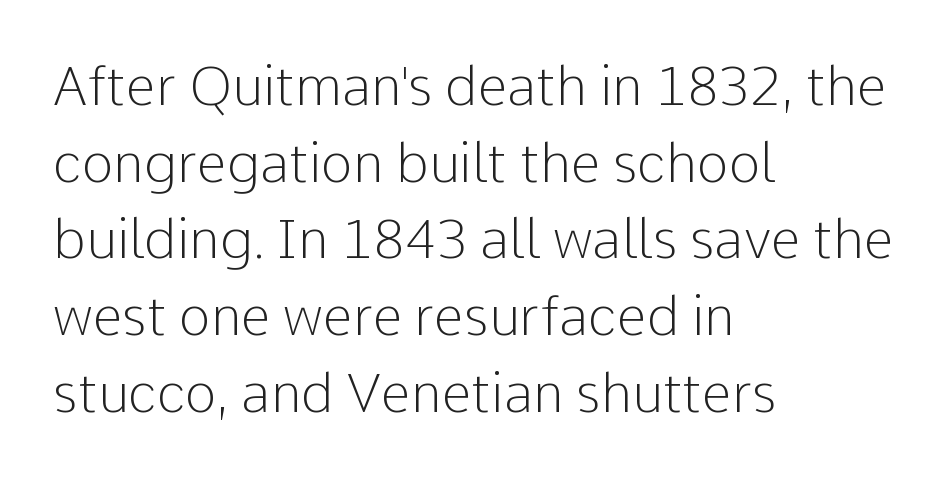
This sample keeps an unexceptional amount of space between lines. One-word summary of the alignment: left. Default kerning and tracking; the words read as compact shapes. Notice how the stems are strictly vertical — no italics here. Each letter's strokes conclude bluntly, with no projecting serifs.
